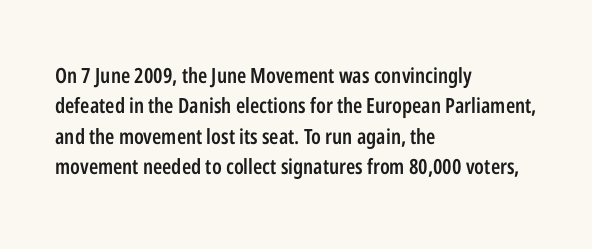
{"italic": "no", "bold": "semi", "underline": "no", "align": "left", "line_spacing": "normal", "line_spacing_ratio": 1.45, "letter_spacing": "normal", "letter_spacing_em": 0.0, "glyph_px": 21}
